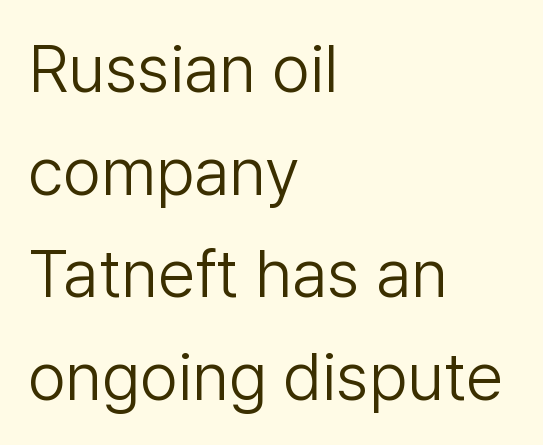
Q: Is the text bold? A: No.
Q: Is the text italic (slanted)? A: No, it is upright.
Q: Is the typeface a serif or a sans-serif typeface? A: Sans-serif.
Q: Is the text underlined? A: No.
Q: How is the paragraph aligned? A: Left-aligned.
Q: Is the spacing between letters normal or unusually wide? A: Normal.
Q: Is the spacing between lines tight, normal or loose? A: Normal.
Q: Width (condensed, normal, or wide)? A: Normal.
Q: Stroke contrast? A: Low.
Q: x-height? A: Medium.
Q: Monospaced? A: No.
